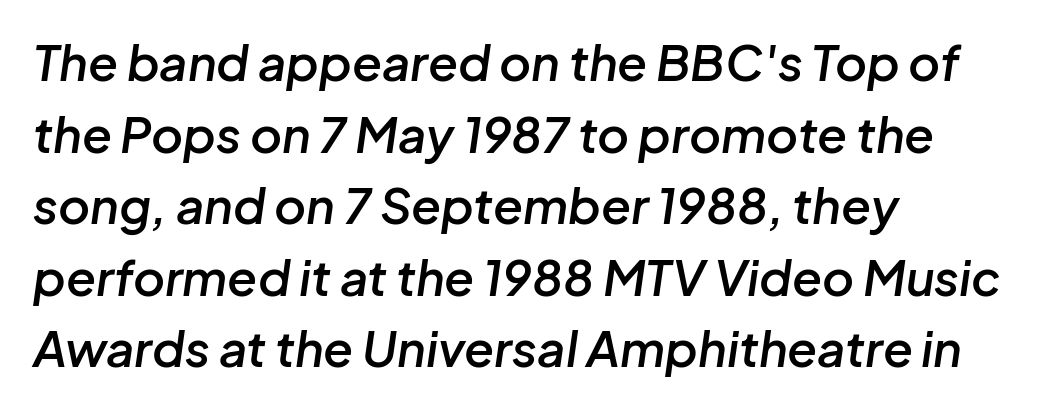
Varying glyph widths throughout — classic text-font behaviour. Whoever set this chose a conventional vertical rhythm. The ragged edge is on the right, which tells us the setting is flush left. If you drew a line through each stem, it would be angled. The space directly below the letters is spotless.
